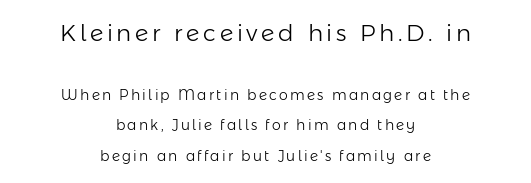
The font is comparable to plain body text, perhaps lighter. Teacher's note: observe the equal gaps on both sides — that is centered alignment. Beneath every word, the page is bare. The passage shown stacks its lines with a broad gap.
